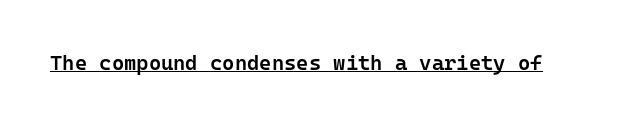
The image shows 21 px text type, upright; set normal letter spacing, underlined.
